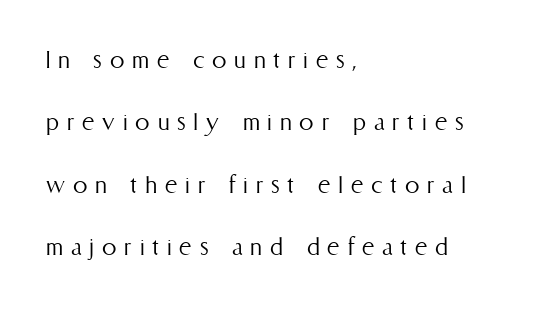
Q: Is the text bold? A: No.
Q: Is the text italic (slanted)? A: No, it is upright.
Q: Is the text underlined? A: No.
Q: How is the paragraph aligned? A: Left-aligned.
Q: Is the spacing between letters normal or unusually wide? A: Unusually wide.
Q: Is the spacing between lines tight, normal or loose? A: Loose.
Q: Width (condensed, normal, or wide)? A: Condensed.
Q: Stroke contrast? A: Medium.
Q: x-height? A: Medium.
Q: Monospaced? A: No.
